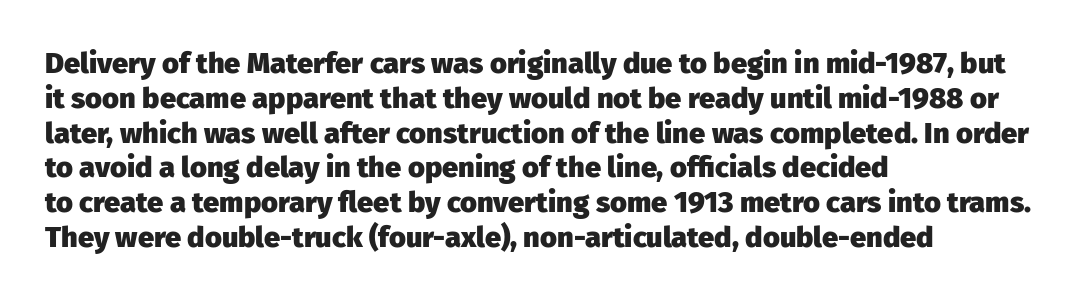
{"serif": "no", "italic": "no", "bold": "yes", "weight": "heavy", "width": "normal", "stroke_contrast": "low", "x_height": "medium", "monospaced": "no", "underline": "no", "align": "left", "line_spacing_ratio": 1.2, "letter_spacing": "normal", "letter_spacing_em": 0.0, "glyph_px": 29}
